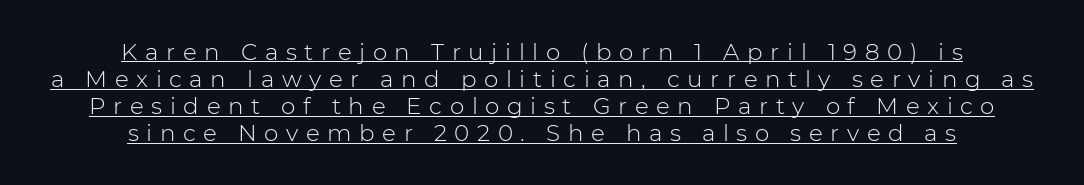
Weight: regular or lighter. Posture: straight, roman, zero tilt. This rendering uses center alignment, leaving both contours irregular but symmetric. The face used here appears with an underline applied. There is plenty of visible air inserted between adjacent glyphs.
